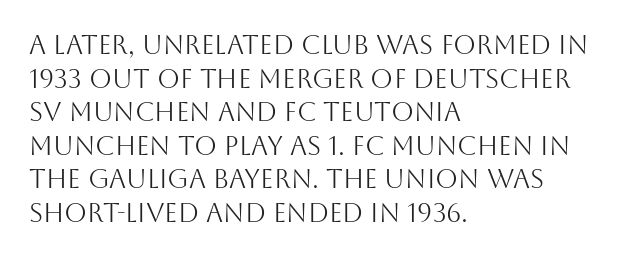
The image shows 26 px text type, upright; set left-aligned, normal line spacing (1.29x), normal letter spacing, not underlined.
